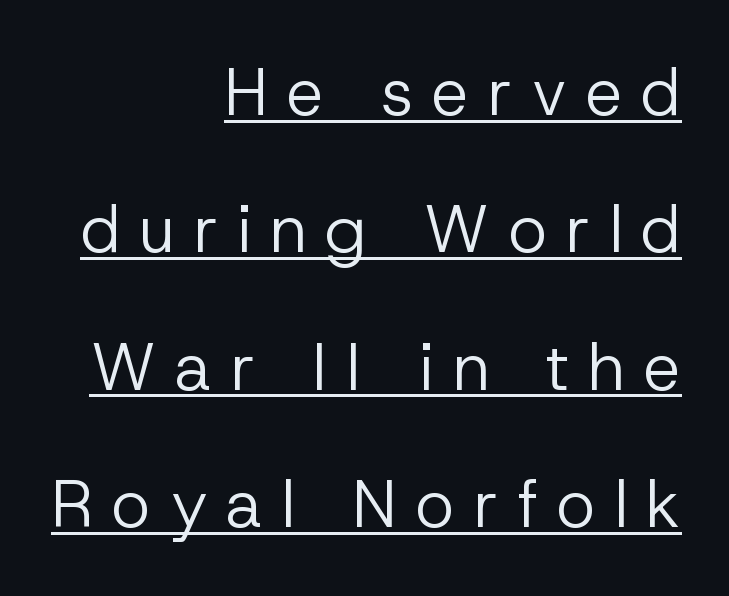
Q: Is the text bold? A: No.
Q: Is the text italic (slanted)? A: No, it is upright.
Q: Is the typeface a serif or a sans-serif typeface? A: Sans-serif.
Q: Is the text underlined? A: Yes.
Q: How is the paragraph aligned? A: Right-aligned.
Q: Is the spacing between letters normal or unusually wide? A: Unusually wide.
Q: Is the spacing between lines tight, normal or loose? A: Loose.
Q: Width (condensed, normal, or wide)? A: Normal.
Q: Stroke contrast? A: Low.
Q: x-height? A: Medium.
Q: Monospaced? A: No.
